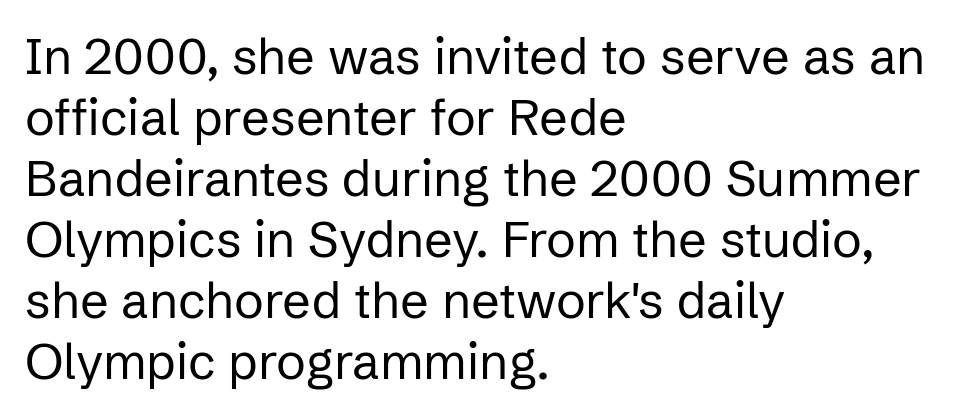
Every character sits straight up, as roman type does. Clear beneath every line of the passage. Examine the stroke ends and you'll find no serifs. Students, note that the glyphs here touch the page at normal intervals. The rendering uses natural spacing where letterforms have individual widths. Letters have the restrained weight of plain body copy at most.
